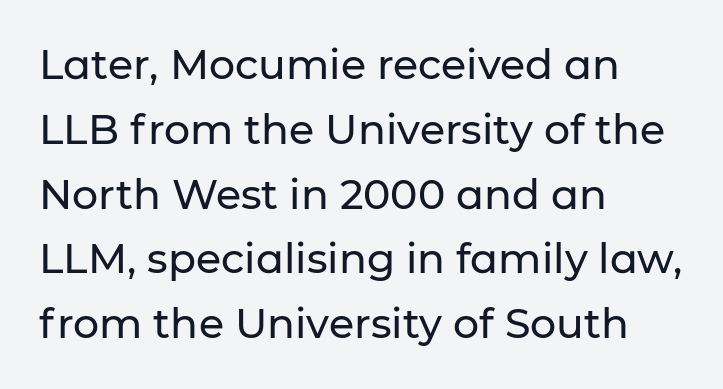
{"serif": "no", "italic": "no", "width": "normal", "stroke_contrast": "low", "x_height": "medium", "monospaced": "no", "underline": "no", "align": "left", "line_spacing": "normal", "line_spacing_ratio": 1.58, "letter_spacing": "normal", "letter_spacing_em": 0.0, "glyph_px": 41}
